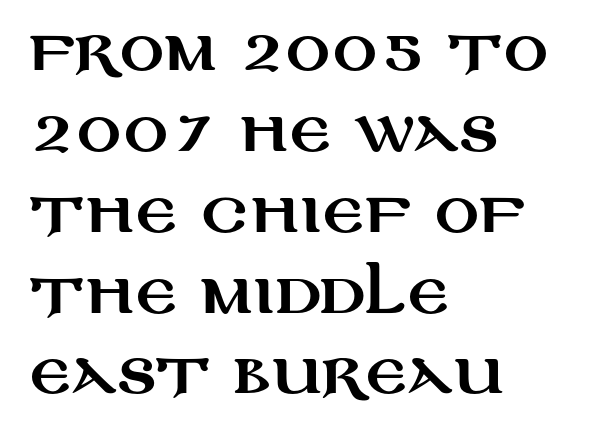
The image shows 55 px wide sans-serif type, upright; set left-aligned, normal line spacing (1.47x), normal letter spacing, not underlined; medium stroke contrast and a large x-height.
